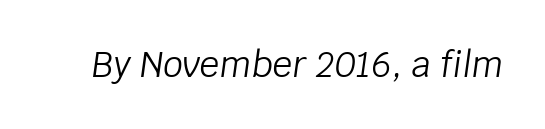
Q: Is the text bold? A: No.
Q: Is the text italic (slanted)? A: Yes, it leans right by about 8 degrees.
Q: Is the text underlined? A: No.
Q: Is the spacing between letters normal or unusually wide? A: Normal.
Q: Width (condensed, normal, or wide)? A: Normal.
Q: Stroke contrast? A: Low.
Q: x-height? A: Large.
Q: Monospaced? A: No.
